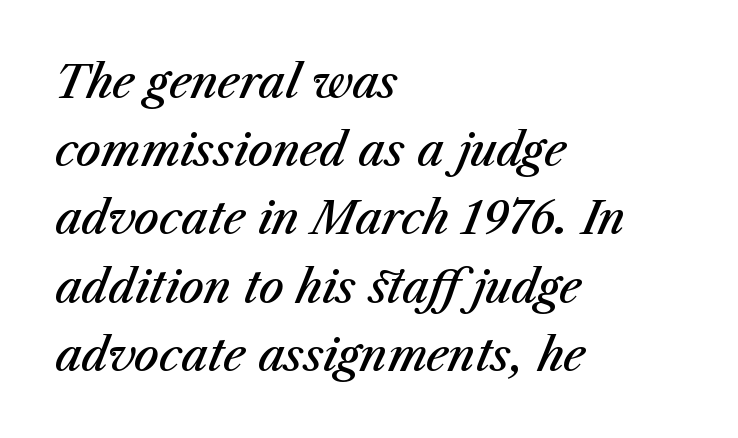
Q: Is the text bold? A: Semi-bold.
Q: Is the text italic (slanted)? A: Yes, it leans right by about 23 degrees.
Q: Is the text underlined? A: No.
Q: How is the paragraph aligned? A: Left-aligned.
Q: Is the spacing between letters normal or unusually wide? A: Normal.
Q: Is the spacing between lines tight, normal or loose? A: Normal.
Q: Width (condensed, normal, or wide)? A: Normal.
Q: Stroke contrast? A: Medium.
Q: x-height? A: Medium.
Q: Monospaced? A: No.
